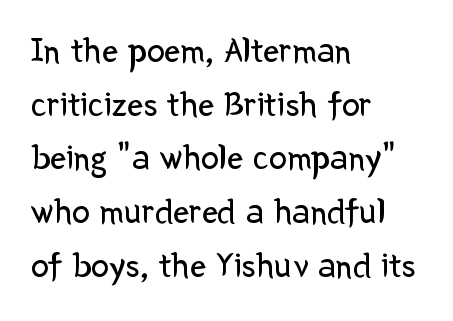
{"serif": "no", "italic": "no", "bold": "no", "weight": "regular", "width": "normal", "stroke_contrast": "low", "x_height": "medium", "monospaced": "no", "underline": "no", "align": "left", "line_spacing": "normal", "line_spacing_ratio": 1.49, "letter_spacing": "normal", "letter_spacing_em": 0.0, "glyph_px": 36}
